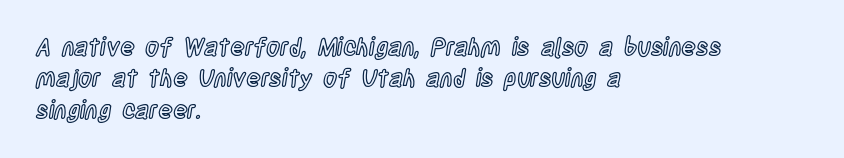
{"underline": "no", "align": "left", "line_spacing": "normal", "line_spacing_ratio": 1.31, "letter_spacing": "normal", "letter_spacing_em": 0.0, "glyph_px": 24}
